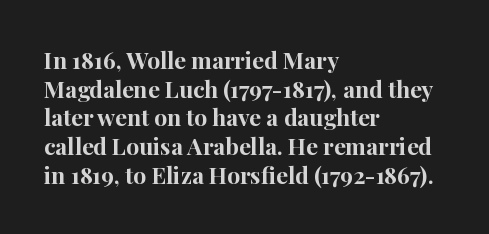
In CSS terms this would be text-align: left. On the weight axis this lands at bold, roughly 700. No word sits above an underline. Regarding leading, the lines here are spaced in the standard way. Quick note: not italic, upright. Glyph-to-glyph distance matches everyday printed text.
